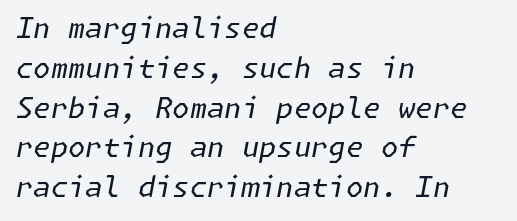
Q: Is the text bold? A: No.
Q: Is the text italic (slanted)? A: Yes, it leans right by about 11 degrees.
Q: Is the text underlined? A: No.
Q: How is the paragraph aligned? A: Left-aligned.
Q: Is the spacing between letters normal or unusually wide? A: Normal.
Q: Is the spacing between lines tight, normal or loose? A: Normal.
Q: Width (condensed, normal, or wide)? A: Normal.
Q: Stroke contrast? A: Low.
Q: x-height? A: Medium.
